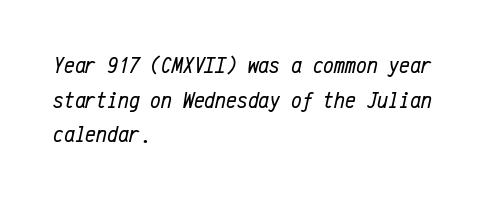
Vertical spacing — default. There is no visible air inserted between adjacent glyphs. Leftover space on each line is placed entirely after the last word. An italicized treatment has been applied to the whole sample. Weight: regular or lighter.
